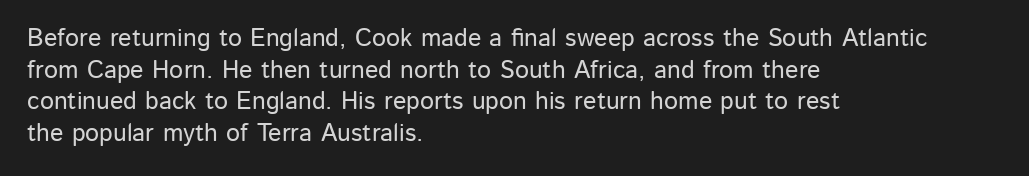
Q: Is the text italic (slanted)? A: No, it is upright.
Q: Is the text underlined? A: No.
Q: How is the paragraph aligned? A: Left-aligned.
Q: Is the spacing between letters normal or unusually wide? A: Normal.
Q: Is the spacing between lines tight, normal or loose? A: Normal.
